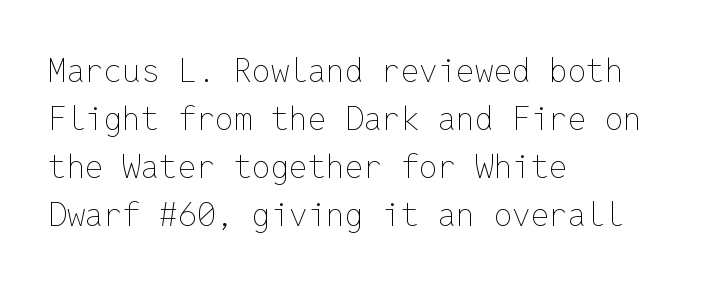
The image shows 33 px thin type, upright, monospaced; set left-aligned, normal line spacing (1.45x), normal letter spacing, not underlined; low stroke contrast and a medium x-height.
